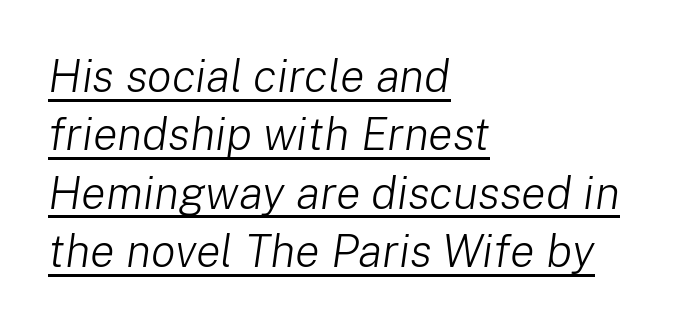
The image shows 46 px light type, italic (leaning right); set left-aligned, normal line spacing (1.27x), normal letter spacing, underlined; low stroke contrast and a medium x-height.
